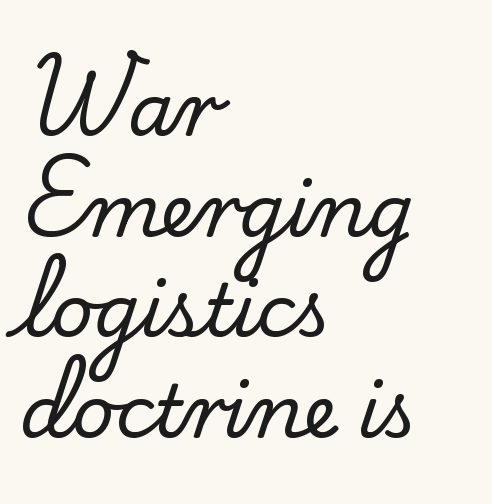
Q: Is the text italic (slanted)? A: Yes.
Q: Is the typeface a serif or a sans-serif typeface? A: Serif.
Q: Is the text underlined? A: No.
Q: How is the paragraph aligned? A: Left-aligned.
Q: Is the spacing between letters normal or unusually wide? A: Normal.
Q: Is the spacing between lines tight, normal or loose? A: Normal.
Q: Width (condensed, normal, or wide)? A: Normal.
Q: Stroke contrast? A: Low.
Q: x-height? A: Small.
Q: Monospaced? A: No.
